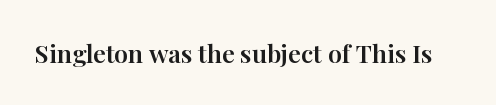
If you drew a line through each stem, it would be perfectly vertical. Characters follow at the spacing the type designer built in. The words here are not underlined.
